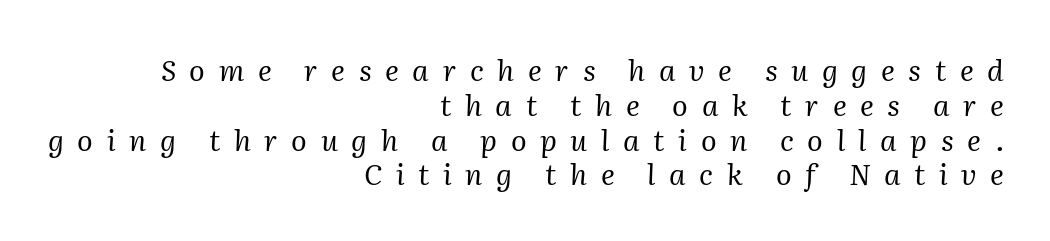
Tracking here is generous; glyphs stand well apart from one another. Rule under the text: the space is simply empty. The face looks like a standard text weight, possibly lighter. These lines stack with their right ends in a neat column.
